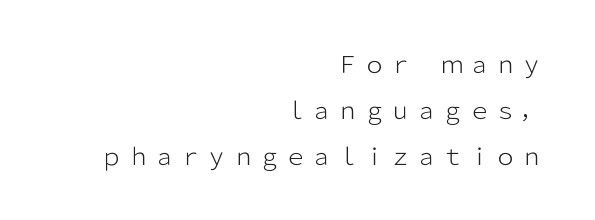
{"italic": "no", "bold": "no", "underline": "no", "align": "right", "line_spacing": "loose", "line_spacing_ratio": 2.0, "glyph_px": 23}
